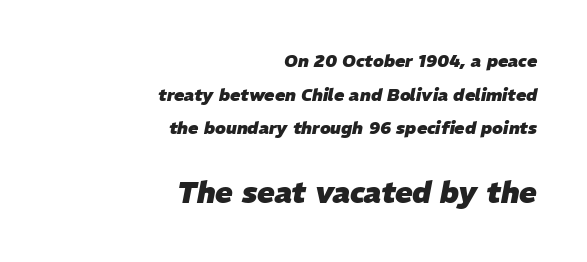
Q: Is the text bold? A: Yes.
Q: Is the text italic (slanted)? A: Yes, it leans right by about 11 degrees.
Q: Is the text underlined? A: No.
Q: How is the paragraph aligned? A: Right-aligned.
Q: Is the spacing between letters normal or unusually wide? A: Normal.
Q: Is the spacing between lines tight, normal or loose? A: Loose.
Q: Which block of text is set in a larger size, the first (top) or the second (bottom)? A: The second (bottom) one.
Q: Width (condensed, normal, or wide)? A: Normal.
Q: Stroke contrast? A: Low.
Q: x-height? A: Medium.
Q: Monospaced? A: No.
